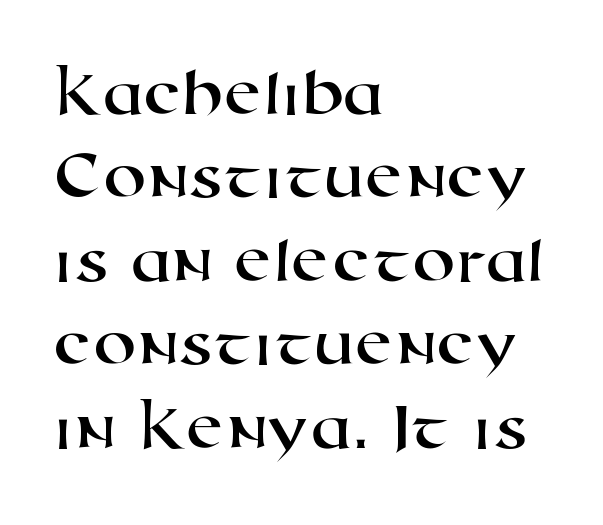
Q: Is the typeface a serif or a sans-serif typeface? A: Sans-serif.
Q: Is the text underlined? A: No.
Q: How is the paragraph aligned? A: Left-aligned.
Q: Is the spacing between letters normal or unusually wide? A: Normal.
Q: Width (condensed, normal, or wide)? A: Wide.
Q: Stroke contrast? A: High.
Q: x-height? A: Medium.
Q: Monospaced? A: No.
